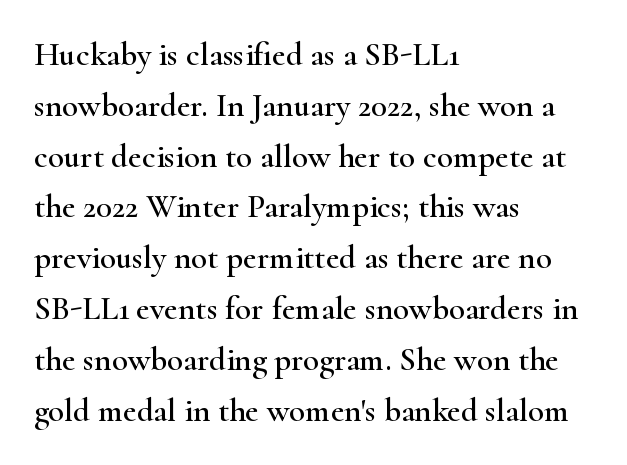
The image shows 33 px wide serif type, upright; set left-aligned, normal line spacing (1.54x), normal letter spacing, not underlined; high stroke contrast and a small x-height.
